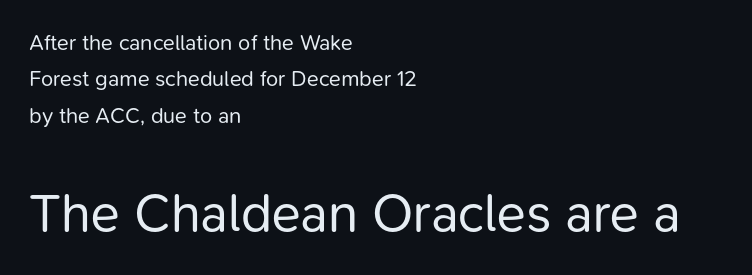
{"serif": "no", "italic": "no", "bold": "no", "weight": "regular", "width": "normal", "stroke_contrast": "low", "x_height": "medium", "monospaced": "no", "underline": "no", "align": "left", "line_spacing": "normal", "line_spacing_ratio": 1.65, "letter_spacing": "normal", "letter_spacing_em": 0.0, "larger_block": "second", "size_ratio": 2.45, "glyph_px": 54}
